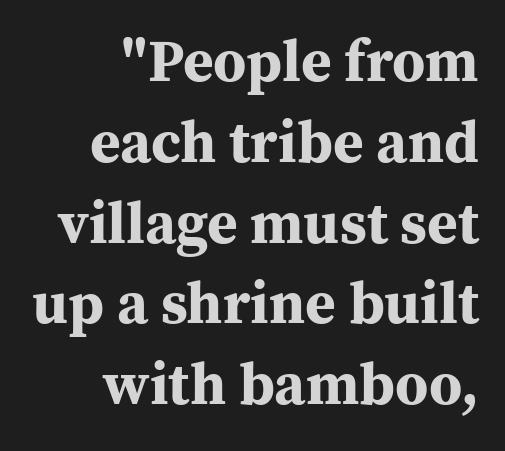
The image shows 59 px bold serif type, upright; set right-aligned, normal line spacing (1.37x), normal letter spacing, not underlined; medium stroke contrast and a medium x-height.
